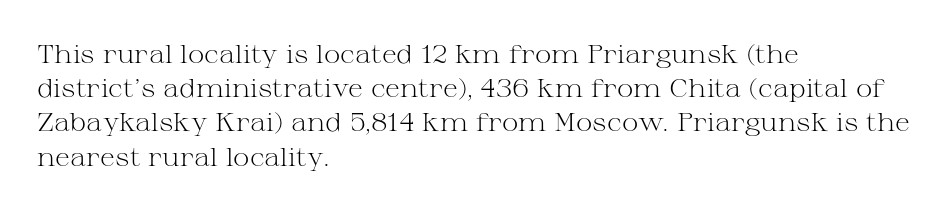
Q: Is the text bold? A: No.
Q: Is the text italic (slanted)? A: No, it is upright.
Q: Is the text underlined? A: No.
Q: How is the paragraph aligned? A: Left-aligned.
Q: Is the spacing between letters normal or unusually wide? A: Normal.
Q: Is the spacing between lines tight, normal or loose? A: Normal.
